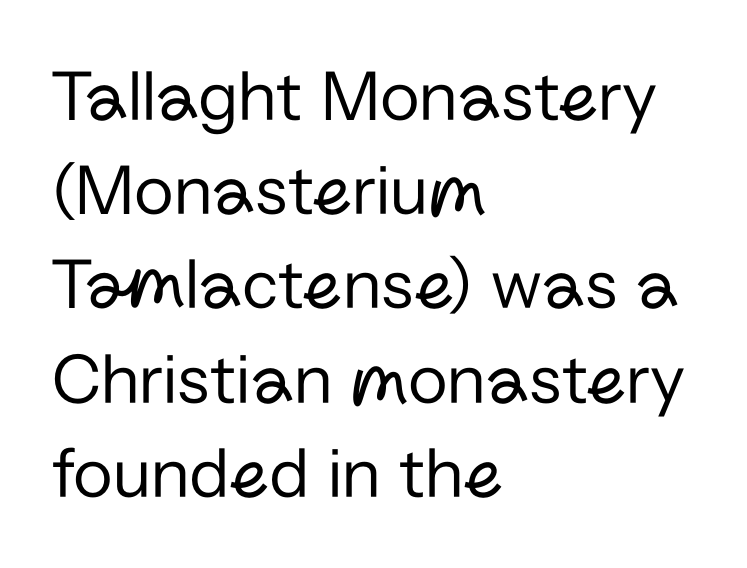
Looks like regular typesetting: each glyph gets only the width it needs. Does extra space separate the letters? No, they use regular spacing. Descenders hang freely into open space. Characters remain perfectly vertical along every line. Weight: in the light-to-regular range. The type family on display is of the sans-serif kind.
